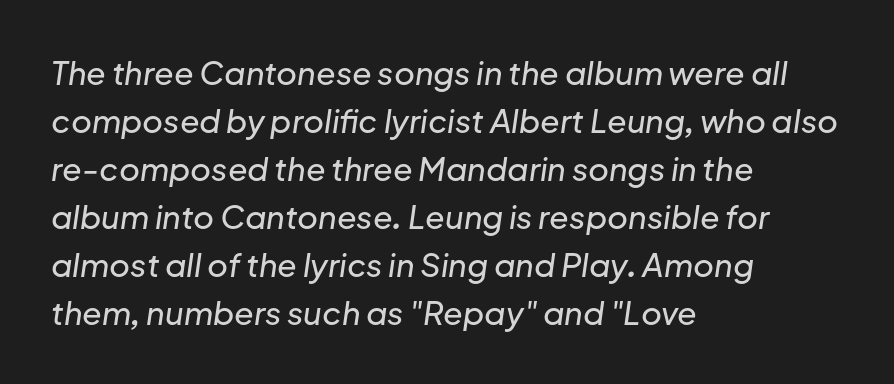
Q: Is the text italic (slanted)? A: Yes, it leans right by about 8 degrees.
Q: Is the text underlined? A: No.
Q: How is the paragraph aligned? A: Left-aligned.
Q: Is the spacing between letters normal or unusually wide? A: Normal.
Q: Is the spacing between lines tight, normal or loose? A: Normal.
Q: Width (condensed, normal, or wide)? A: Normal.
Q: Stroke contrast? A: Low.
Q: x-height? A: Medium.
Q: Monospaced? A: No.
